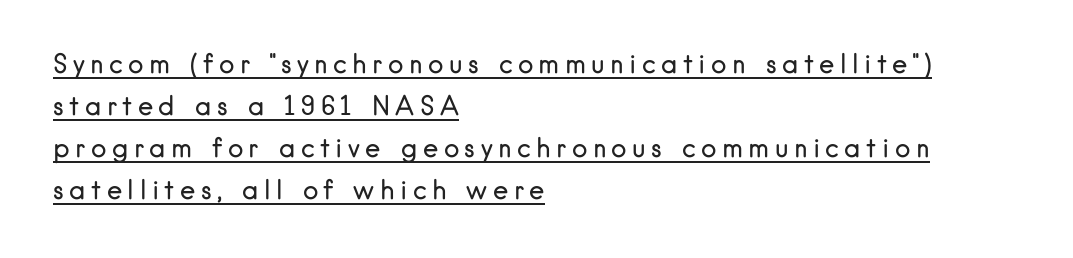
The image shows 26 px text type, upright; set left-aligned, normal line spacing (1.61x), unusually wide letter spacing (+0.21 em), underlined.
